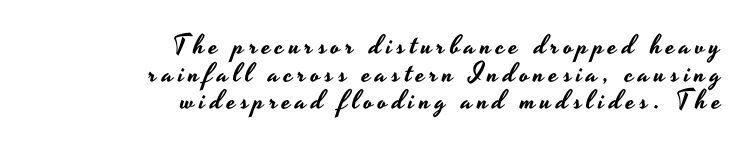
The image shows 27 px text type; set right-aligned, tight line spacing (1.02x), not underlined.
